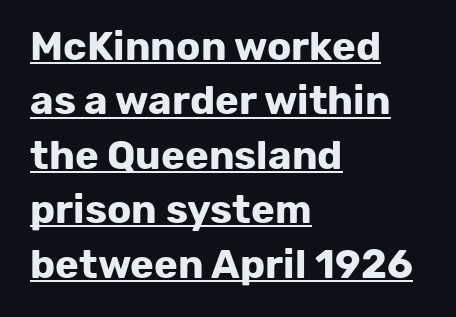
{"serif": "no", "italic": "no", "bold": "yes", "weight": "bold", "width": "normal", "stroke_contrast": "low", "x_height": "medium", "monospaced": "no", "underline": "yes", "align": "left", "line_spacing": "normal", "line_spacing_ratio": 1.36, "letter_spacing": "normal", "letter_spacing_em": 0.0, "glyph_px": 40}
